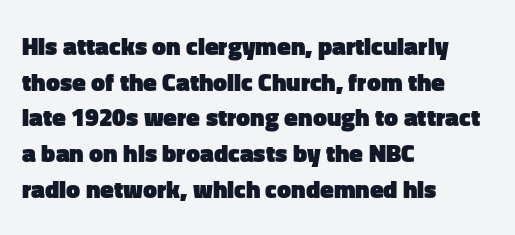
The image shows 25 px bold type, upright; set left-aligned, normal line spacing (1.43x), normal letter spacing, not underlined.
